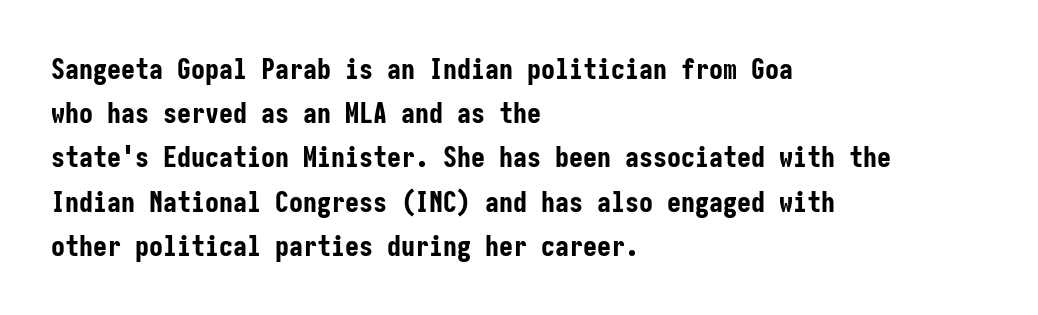
Q: Is the text bold? A: Yes.
Q: Is the text italic (slanted)? A: No, it is upright.
Q: Is the typeface a serif or a sans-serif typeface? A: Sans-serif.
Q: Is the text underlined? A: No.
Q: How is the paragraph aligned? A: Left-aligned.
Q: Is the spacing between letters normal or unusually wide? A: Normal.
Q: Is the spacing between lines tight, normal or loose? A: Normal.
Q: Width (condensed, normal, or wide)? A: Condensed.
Q: Stroke contrast? A: Low.
Q: x-height? A: Medium.
